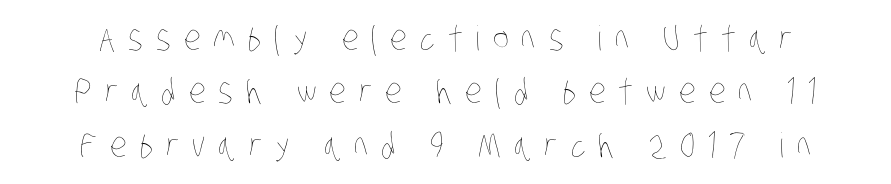
The designer left line spacing at the default. Underline: absent. These glyphs show unthickened strokes, regular width or finer. The passage shown is typed in a proportional face where columns would drift.
